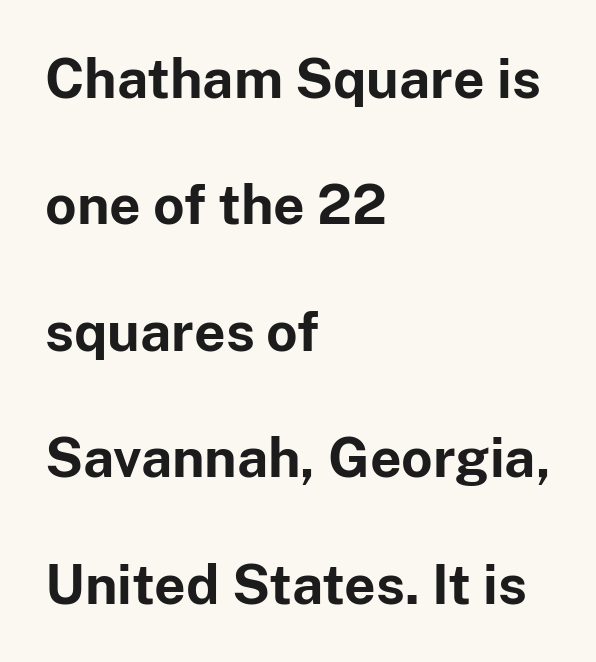
{"serif": "no", "italic": "no", "bold": "yes", "weight": "bold", "width": "normal", "stroke_contrast": "low", "x_height": "medium", "monospaced": "no", "underline": "no", "align": "left", "line_spacing": "loose", "line_spacing_ratio": 2.3, "letter_spacing": "normal", "letter_spacing_em": 0.0, "glyph_px": 55}
